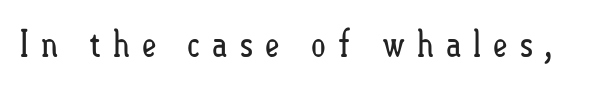
The image shows 37 px regular-weight, condensed type, upright; set unusually wide letter spacing (+0.3 em), not underlined; low stroke contrast and a small x-height.
